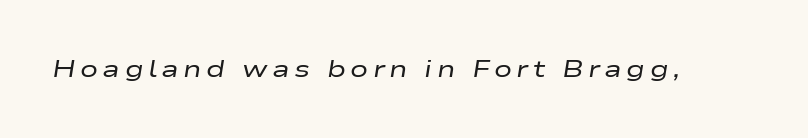
The image shows 24 px text type, italic (leaning right); set not underlined.
